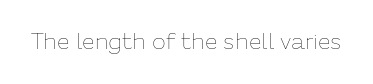
The type is set solid horizontally, with unmodified tracking. Words float on clear page, feet unadorned. A quiet, ordinary-to-light weight characterises the typeface. The type sits square on the baseline with zero lean.
